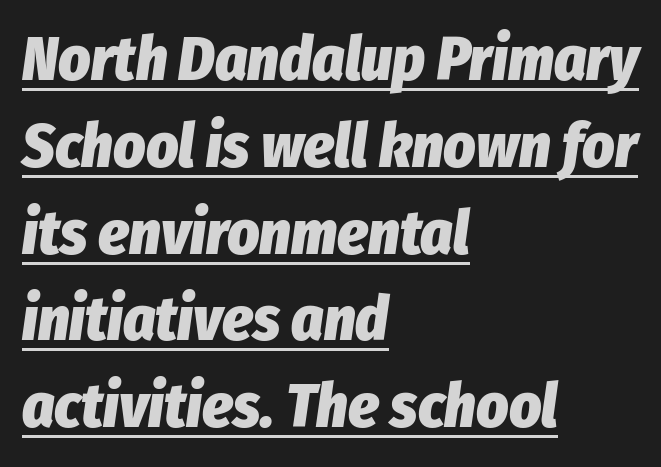
The image shows 62 px heavy, condensed type, italic (leaning right); set left-aligned, normal line spacing (1.4x), normal letter spacing, underlined; low stroke contrast and a medium x-height.
